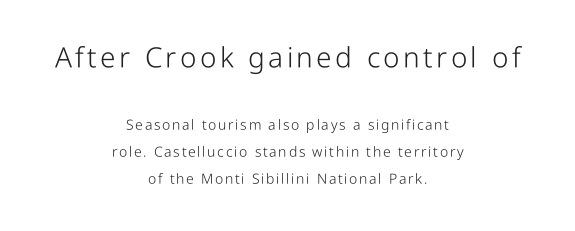
{"serif": "no", "italic": "no", "bold": "no", "weight": "light", "width": "condensed", "stroke_contrast": "low", "x_height": "medium", "monospaced": "no", "underline": "no", "align": "center", "line_spacing": "loose", "line_spacing_ratio": 1.93, "larger_block": "first", "size_ratio": 2.0, "glyph_px": 28}
